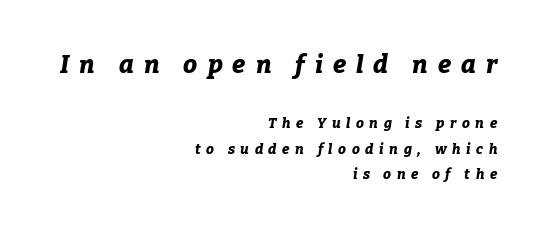
The image shows 25 px bold type, italic (leaning right); set right-aligned, line spacing 1.81x, unusually wide letter spacing (+0.4 em), not underlined; the first (top) block is 1.79x larger.
